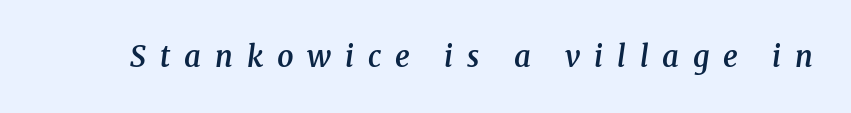
{"serif": "yes", "italic": "yes", "lean": "right", "slant_degrees": 8, "bold": "semi", "weight": "semibold", "width": "normal", "stroke_contrast": "medium", "x_height": "medium", "monospaced": "no", "underline": "no", "letter_spacing": "wide", "letter_spacing_em": 0.48, "glyph_px": 29}
